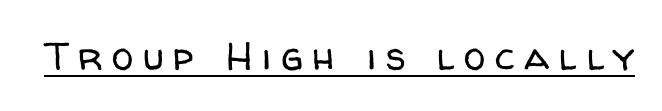
Q: Is the text bold? A: No.
Q: Is the text italic (slanted)? A: No, it is upright.
Q: Is the typeface a serif or a sans-serif typeface? A: Sans-serif.
Q: Is the text underlined? A: Yes.
Q: Is the spacing between letters normal or unusually wide? A: Unusually wide.
Q: Width (condensed, normal, or wide)? A: Normal.
Q: Stroke contrast? A: Low.
Q: x-height? A: Medium.
Q: Monospaced? A: No.
